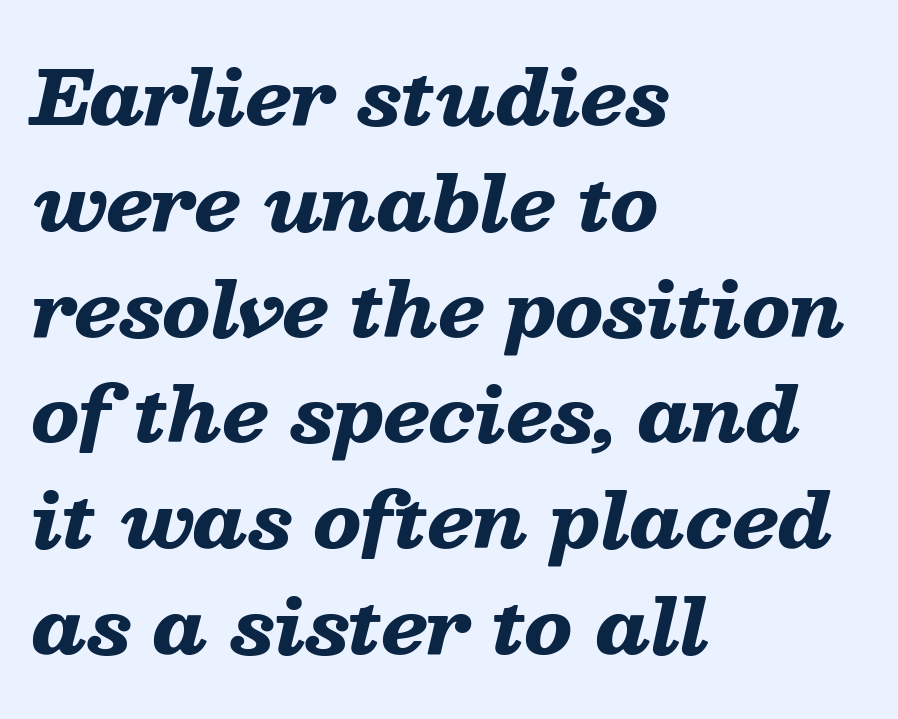
The image shows 74 px heavy, wide type, italic (leaning right); set left-aligned, normal line spacing (1.43x), normal letter spacing, not underlined; low stroke contrast and a medium x-height.
